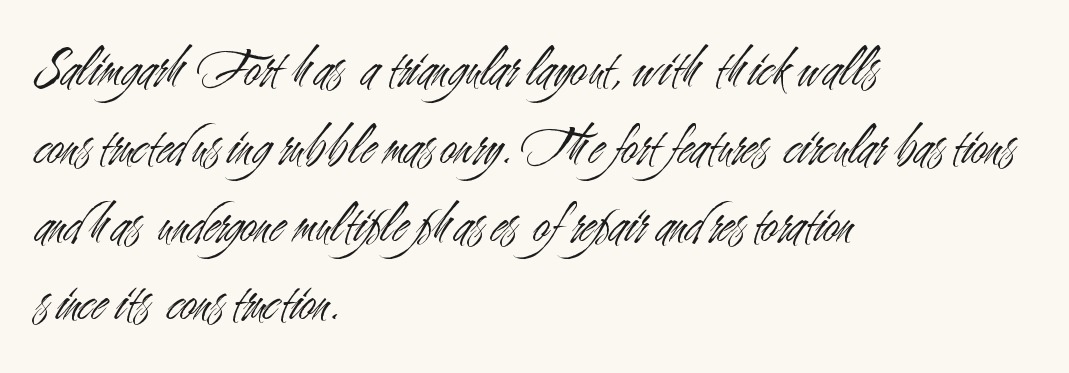
Glance below the letters and you will spot only blank space. One-word summary of the alignment: left. The space between consecutive lines is moderate. A sans-serif font was chosen for this passage. Ink coverage per letter is moderate at most.
